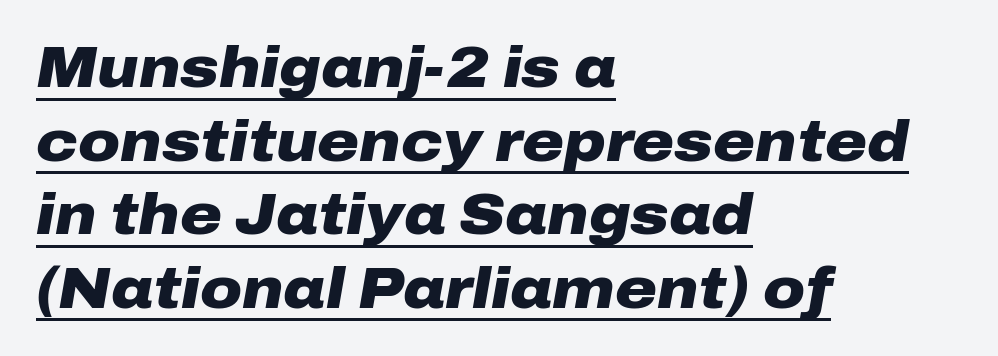
Q: Is the text bold? A: Yes.
Q: Is the text italic (slanted)? A: Yes, it leans right by about 10 degrees.
Q: Is the text underlined? A: Yes.
Q: How is the paragraph aligned? A: Left-aligned.
Q: Is the spacing between letters normal or unusually wide? A: Normal.
Q: Is the spacing between lines tight, normal or loose? A: Normal.
Q: Width (condensed, normal, or wide)? A: Wide.
Q: Stroke contrast? A: Low.
Q: x-height? A: Medium.
Q: Monospaced? A: No.
